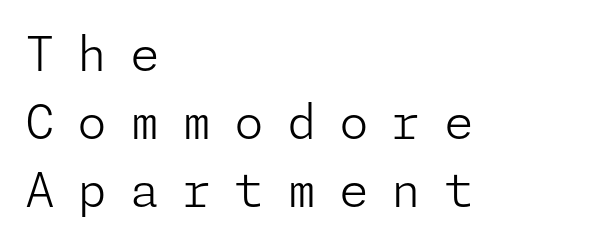
Q: Is the text bold? A: No.
Q: Is the text italic (slanted)? A: No, it is upright.
Q: Is the typeface a serif or a sans-serif typeface? A: Sans-serif.
Q: Is the text underlined? A: No.
Q: How is the paragraph aligned? A: Left-aligned.
Q: Is the spacing between letters normal or unusually wide? A: Unusually wide.
Q: Is the spacing between lines tight, normal or loose? A: Normal.
Q: Width (condensed, normal, or wide)? A: Normal.
Q: Stroke contrast? A: Low.
Q: x-height? A: Medium.
